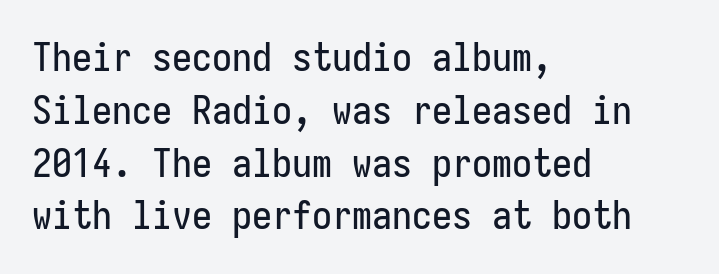
Letter spacing: default. Stroke terminals: plain, sans-serif. If you measured baseline to baseline, you'd find a middling distance. Teacher's note: observe the even left margin — that is flush-left alignment. These lines were composed using upright roman letters. The zone under the glyphs is completely vacant.
